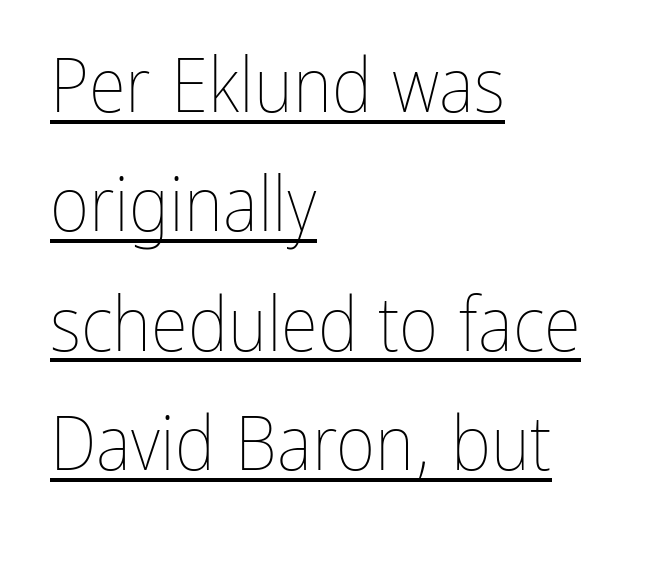
Think of a printed novel: that variable character pitch is what you see here. This is not heavy type; no bold has been used. Vertical spacing — default. A classic flush-left, rag-right setting is used for this passage.
